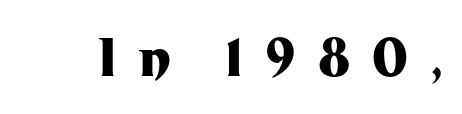
The image shows 53 px heavy sans-serif type, upright; set unusually wide letter spacing (+0.42 em), not underlined; medium stroke contrast and a medium x-height.
